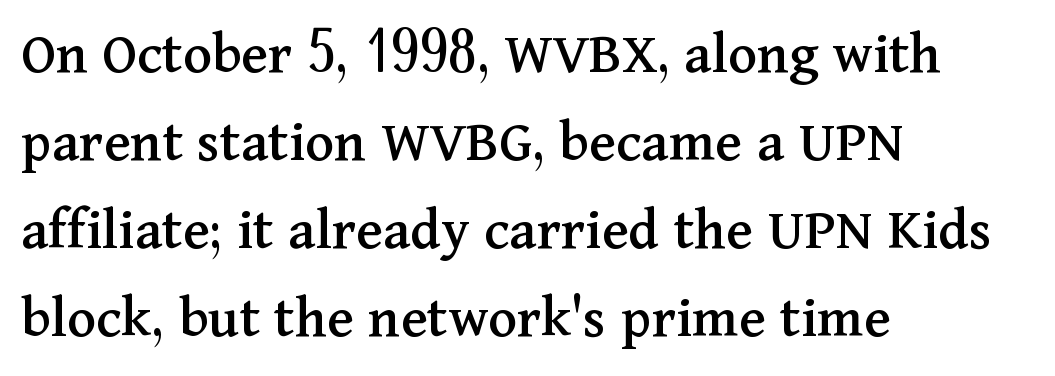
{"serif": "yes", "italic": "no", "width": "normal", "stroke_contrast": "medium", "x_height": "medium", "monospaced": "no", "underline": "no", "align": "left", "line_spacing": "normal", "line_spacing_ratio": 1.44, "letter_spacing": "normal", "letter_spacing_em": 0.0, "glyph_px": 61}
